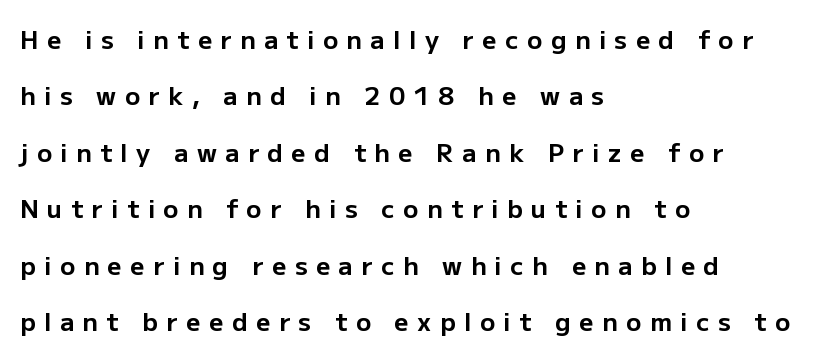
Q: Is the text bold? A: Yes.
Q: Is the text italic (slanted)? A: No, it is upright.
Q: Is the text underlined? A: No.
Q: How is the paragraph aligned? A: Left-aligned.
Q: Is the spacing between letters normal or unusually wide? A: Unusually wide.
Q: Is the spacing between lines tight, normal or loose? A: Loose.
